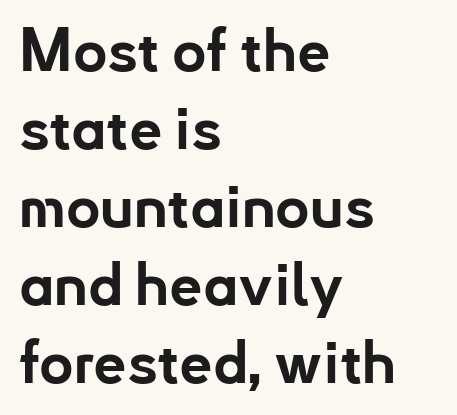
Bare-footed words on every line. This is the regular roman posture of the typeface. The designer went with a sans here, leaving each stem footless. Each letter keeps its own natural width here, so spacing adapts to shape.
